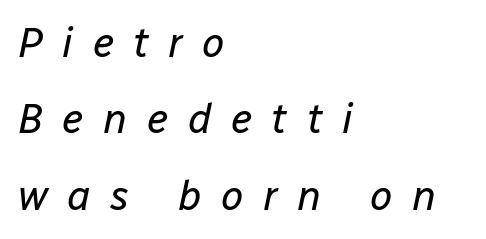
Q: Is the text bold? A: No.
Q: Is the text italic (slanted)? A: Yes, it leans right by about 12 degrees.
Q: Is the text underlined? A: No.
Q: How is the paragraph aligned? A: Left-aligned.
Q: Is the spacing between letters normal or unusually wide? A: Unusually wide.
Q: Width (condensed, normal, or wide)? A: Normal.
Q: Stroke contrast? A: Low.
Q: x-height? A: Medium.
Q: Monospaced? A: No.
